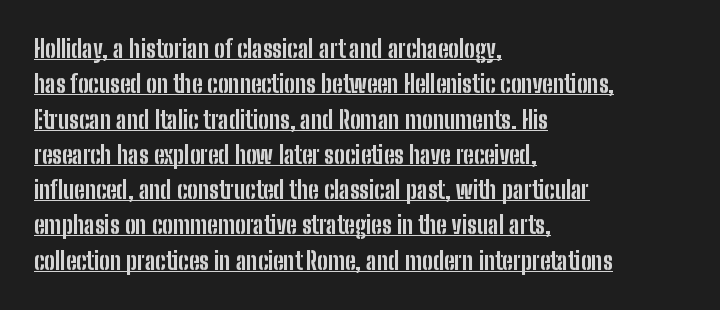
Q: Is the text bold? A: Yes.
Q: Is the text italic (slanted)? A: No, it is upright.
Q: Is the text underlined? A: Yes.
Q: How is the paragraph aligned? A: Left-aligned.
Q: Is the spacing between letters normal or unusually wide? A: Normal.
Q: Is the spacing between lines tight, normal or loose? A: Normal.
